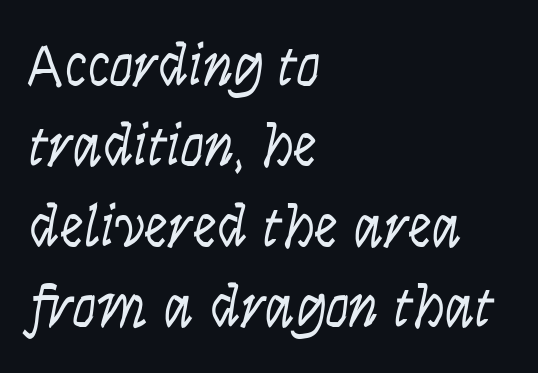
{"serif": "no", "bold": "no", "weight": "light", "width": "condensed", "stroke_contrast": "low", "x_height": "large", "monospaced": "no", "underline": "no", "align": "left", "line_spacing": "normal", "line_spacing_ratio": 1.34, "letter_spacing": "normal", "letter_spacing_em": 0.0, "glyph_px": 60}
